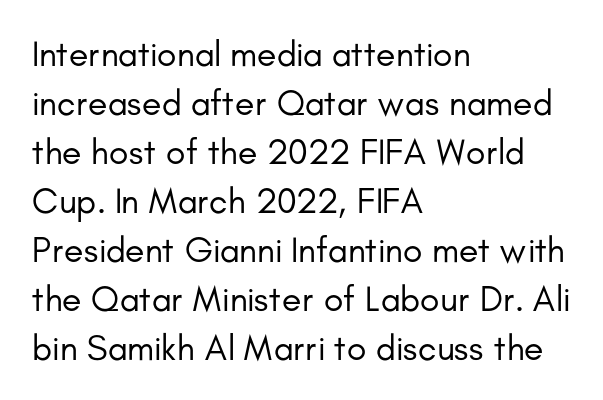
The image shows 36 px regular-weight sans-serif type, upright; set left-aligned, normal line spacing (1.36x), normal letter spacing, not underlined; low stroke contrast and a small x-height.
